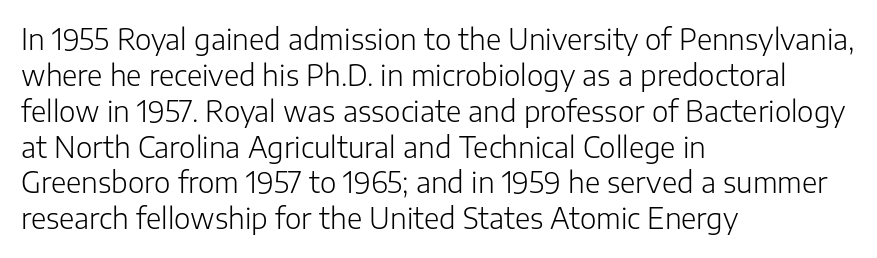
A sans-serif font was chosen for this passage. Underline: absent. Think of a printed novel: that variable character pitch is what you see here. The typography opts for an upright posture over an oblique one. One glance says typical: line gaps are just what's usual. The typeface has the unassuming heft of standard copy or less.
